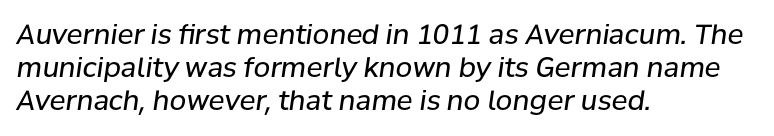
Q: Is the text bold? A: No.
Q: Is the text italic (slanted)? A: Yes, it leans right by about 8 degrees.
Q: Is the text underlined? A: No.
Q: How is the paragraph aligned? A: Left-aligned.
Q: Is the spacing between letters normal or unusually wide? A: Normal.
